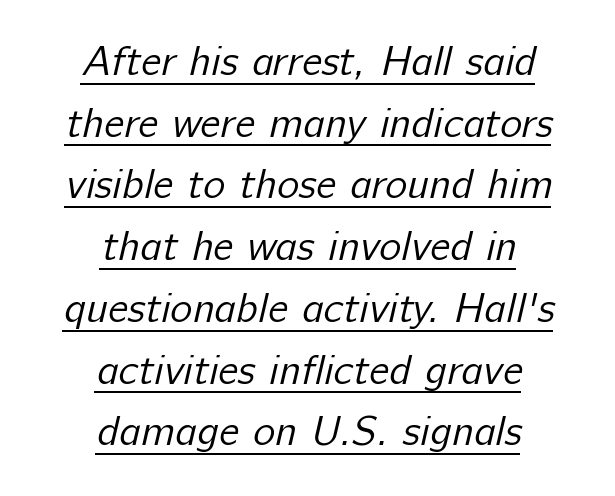
The image shows 42 px regular-weight sans-serif type; set centered, normal line spacing (1.47x), normal letter spacing, underlined; low stroke contrast and a medium x-height.
